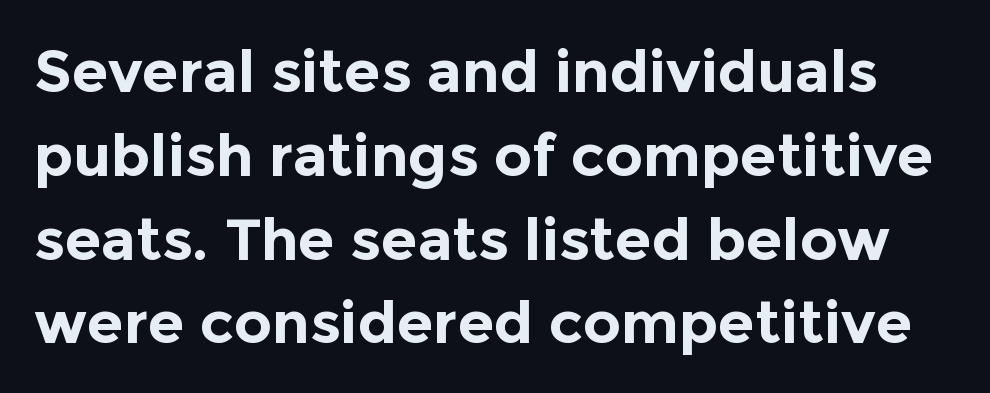
{"serif": "no", "italic": "no", "bold": "yes", "weight": "bold", "width": "normal", "x_height": "medium", "monospaced": "no", "underline": "no", "line_spacing": "normal", "line_spacing_ratio": 1.42, "letter_spacing": "normal", "letter_spacing_em": 0.0, "glyph_px": 59}
